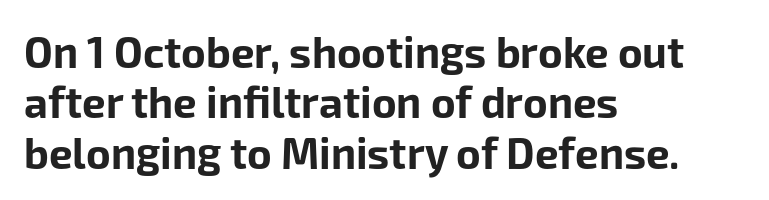
The image shows 42 px bold sans-serif type, upright; set left-aligned, line spacing 1.2x, normal letter spacing, not underlined; low stroke contrast and a medium x-height.
